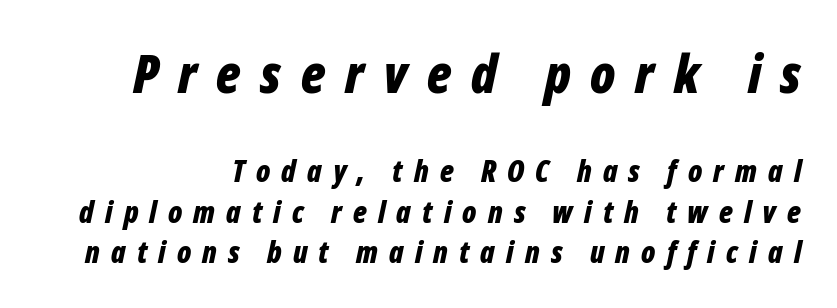
Q: Is the text bold? A: Yes.
Q: Is the text italic (slanted)? A: Yes, it leans right by about 12 degrees.
Q: Is the text underlined? A: No.
Q: Is the spacing between letters normal or unusually wide? A: Unusually wide.
Q: Is the spacing between lines tight, normal or loose? A: Normal.
Q: Which block of text is set in a larger size, the first (top) or the second (bottom)? A: The first (top) one.
Q: Width (condensed, normal, or wide)? A: Condensed.
Q: Stroke contrast? A: Low.
Q: x-height? A: Medium.
Q: Monospaced? A: No.
